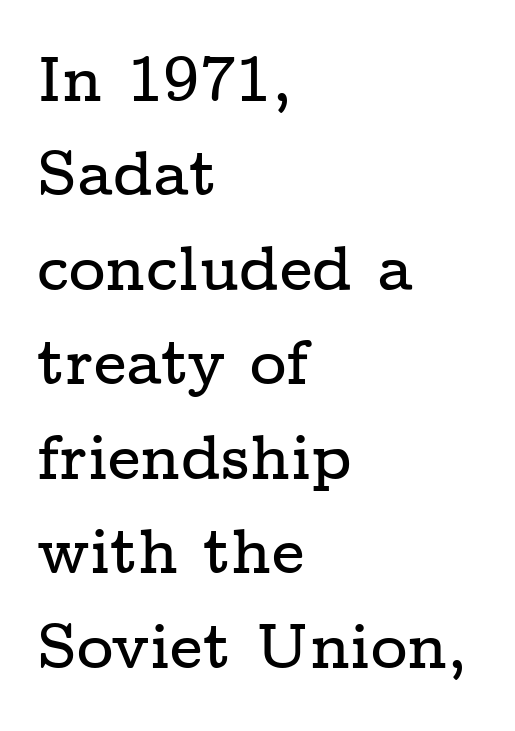
{"serif": "yes", "italic": "no", "width": "wide", "stroke_contrast": "low", "x_height": "medium", "monospaced": "no", "underline": "no", "align": "left", "line_spacing": "normal", "line_spacing_ratio": 1.5, "letter_spacing": "normal", "letter_spacing_em": 0.0, "glyph_px": 63}
